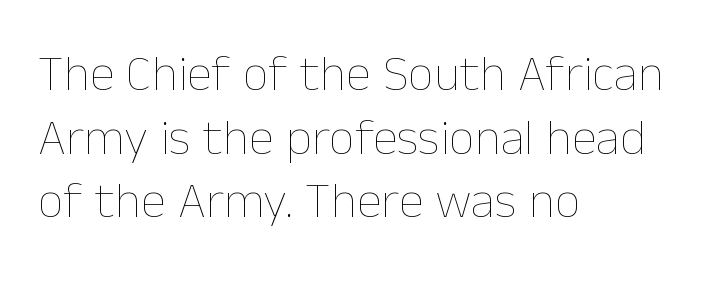
The image shows 51 px thin type, upright; set left-aligned, normal line spacing (1.25x), normal letter spacing, not underlined; low stroke contrast and a medium x-height.
